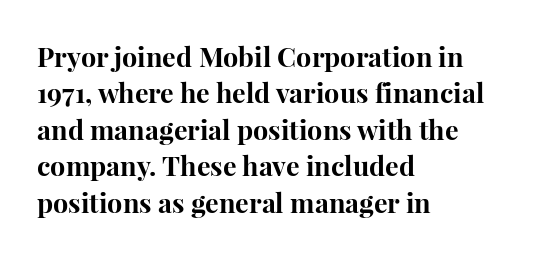
Q: Is the text bold? A: Yes.
Q: Is the text italic (slanted)? A: No, it is upright.
Q: Is the text underlined? A: No.
Q: How is the paragraph aligned? A: Left-aligned.
Q: Is the spacing between letters normal or unusually wide? A: Normal.
Q: Is the spacing between lines tight, normal or loose? A: Normal.
